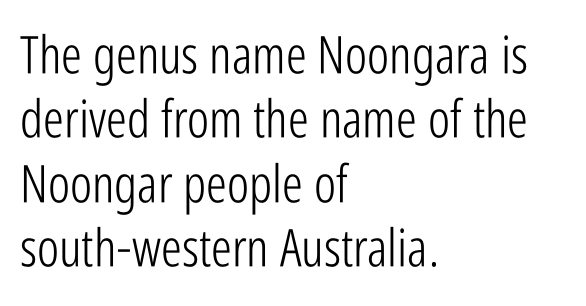
The image shows 52 px light, condensed sans-serif type, upright; set left-aligned, line spacing 1.24x, normal letter spacing, not underlined; low stroke contrast and a medium x-height.
